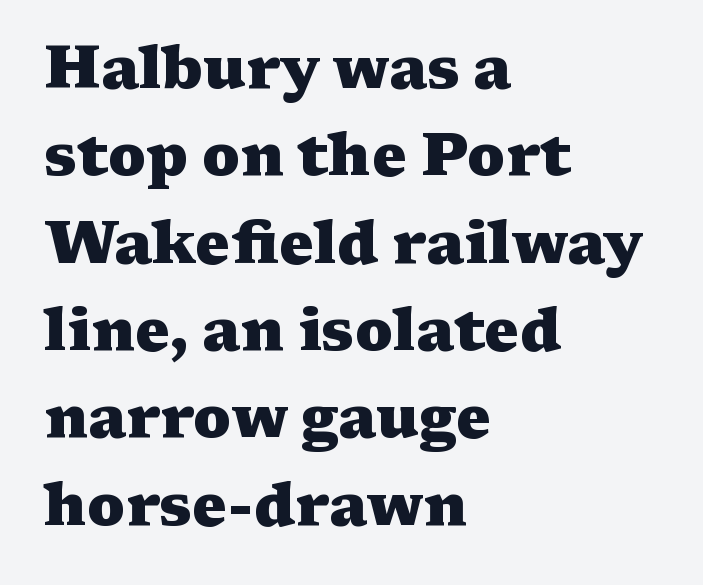
Q: Is the text bold? A: Yes.
Q: Is the text italic (slanted)? A: No, it is upright.
Q: Is the typeface a serif or a sans-serif typeface? A: Serif.
Q: Is the text underlined? A: No.
Q: How is the paragraph aligned? A: Left-aligned.
Q: Is the spacing between letters normal or unusually wide? A: Normal.
Q: Is the spacing between lines tight, normal or loose? A: Normal.
Q: Width (condensed, normal, or wide)? A: Wide.
Q: Stroke contrast? A: Medium.
Q: x-height? A: Medium.
Q: Monospaced? A: No.
